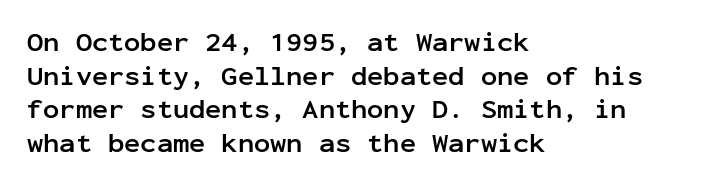
Its strokes are broad and dark, the hallmark of bold type. It's the straight-up-and-down kind of type. Regular leading. Caption: standard tracking, unaltered.
